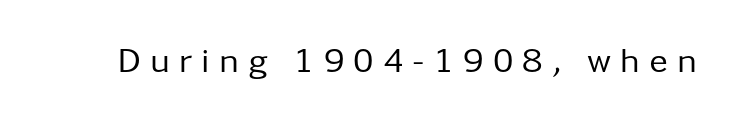
The specimen reads as upright at a glance. Serifs: no, the terminals of the letterforms are clean. Substantial extra tracking has been applied to these lines. The passage shown is typed in a proportional face where columns would drift. Stroke mass is kept to a normal reading level or below.
